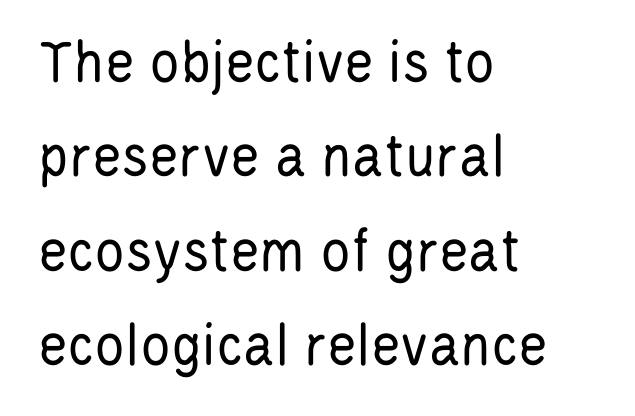
{"serif": "no", "italic": "no", "bold": "no", "weight": "regular", "width": "condensed", "stroke_contrast": "low", "x_height": "large", "monospaced": "no", "underline": "no", "align": "left", "line_spacing": "normal", "line_spacing_ratio": 1.5, "letter_spacing": "normal", "letter_spacing_em": 0.0, "glyph_px": 63}
